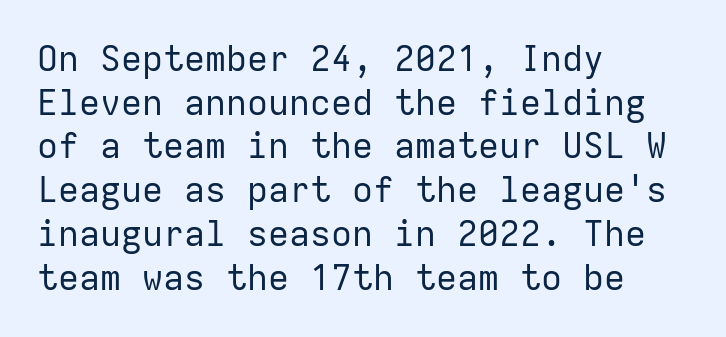
{"serif": "no", "italic": "no", "bold": "no", "weight": "regular", "width": "normal", "stroke_contrast": "low", "x_height": "medium", "monospaced": "yes", "underline": "no", "align": "left", "line_spacing": "normal", "line_spacing_ratio": 1.25, "letter_spacing": "normal", "letter_spacing_em": 0.0, "glyph_px": 35}
